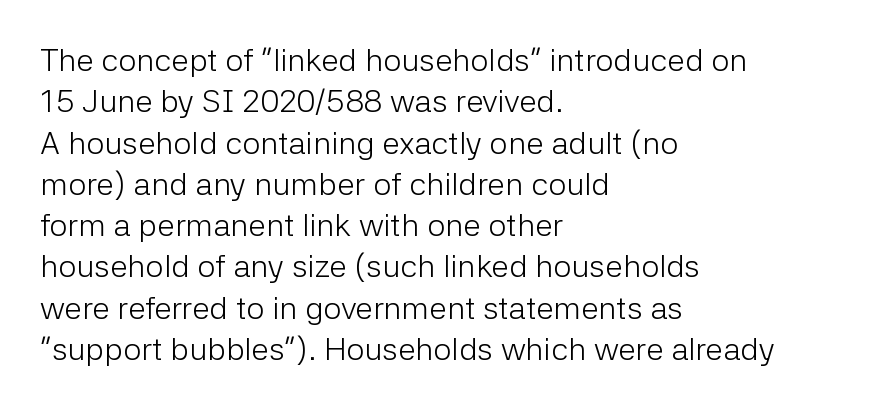
A quiet, ordinary-to-light weight characterises the typeface. The gap between lines stays unmarked. In terms of letterform style, serifs are entirely absent. Reading down the block, your eye returns to a fixed left position each line. Each letter keeps its own natural width here, so spacing adapts to shape. Letter spacing: default.
